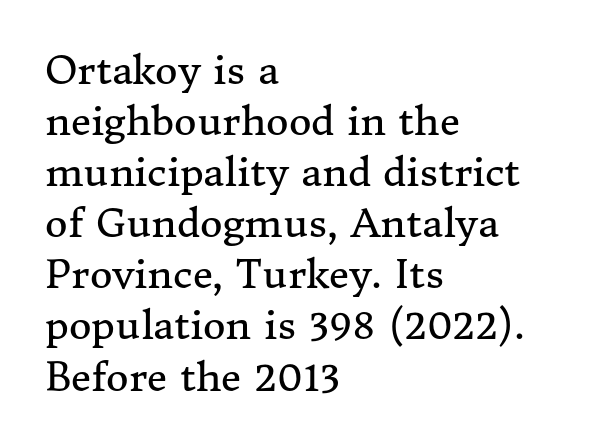
Teacher's note: observe the even left margin — that is flush-left alignment. Each row of text sits above clean, open space. Proportional: the letters do not fall into vertical columns. The passage shown stacks its lines at a standard gap. Vertical strokes here are truly vertical.
